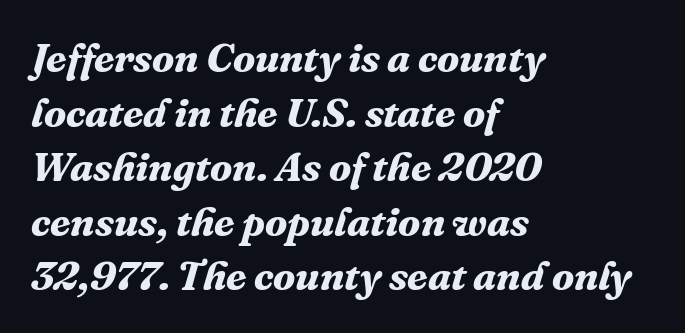
The image shows 41 px bold serif type, italic (leaning right); set left-aligned, normal line spacing (1.33x), normal letter spacing, not underlined; medium stroke contrast and a medium x-height.
